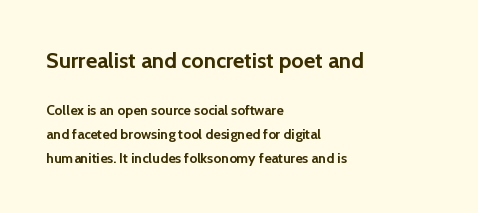
Q: Is the text bold? A: Yes.
Q: Is the text italic (slanted)? A: No, it is upright.
Q: Is the text underlined? A: No.
Q: How is the paragraph aligned? A: Left-aligned.
Q: Is the spacing between letters normal or unusually wide? A: Normal.
Q: Is the spacing between lines tight, normal or loose? A: Normal.
Q: Which block of text is set in a larger size, the first (top) or the second (bottom)? A: The first (top) one.
